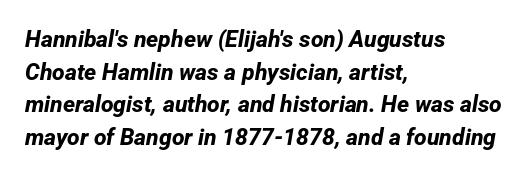
The image shows 23 px bold type; set left-aligned, normal line spacing (1.42x), normal letter spacing, not underlined.
